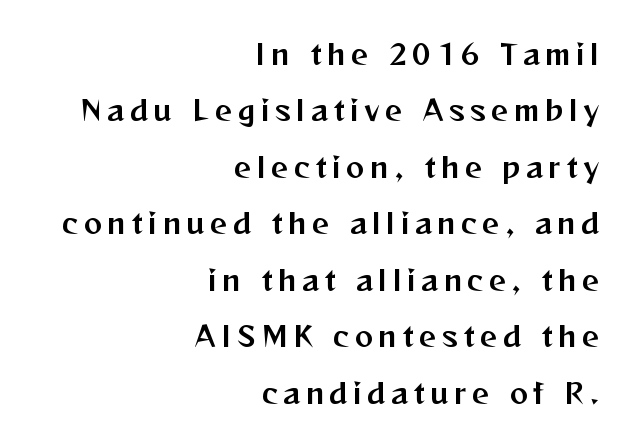
The lettering stays uniformly vertical, giving the passage a roman look. The space directly below the letters is spotless. The paragraph shown leans on its right margin. This sample trades compactness for vertical openness between lines.
